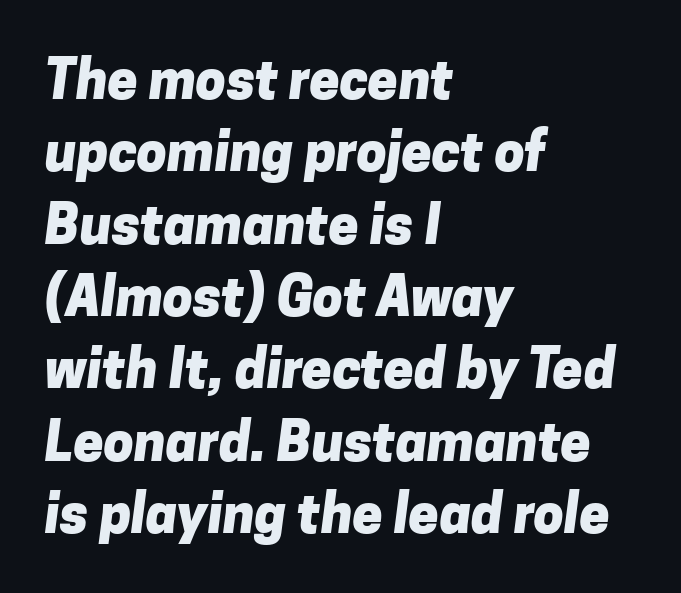
Descenders hang freely into open space. I'd call this a sans setting — the letters go barefoot. Line starts are locked; line ends wander. The rendering uses natural spacing where letterforms have individual widths. The block of text has a typical density, with ordinary space between rows.
